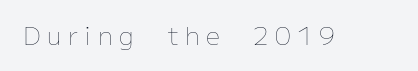
Q: Is the text bold? A: No.
Q: Is the text italic (slanted)? A: No, it is upright.
Q: Is the text underlined? A: No.
Q: Is the spacing between letters normal or unusually wide? A: Unusually wide.
